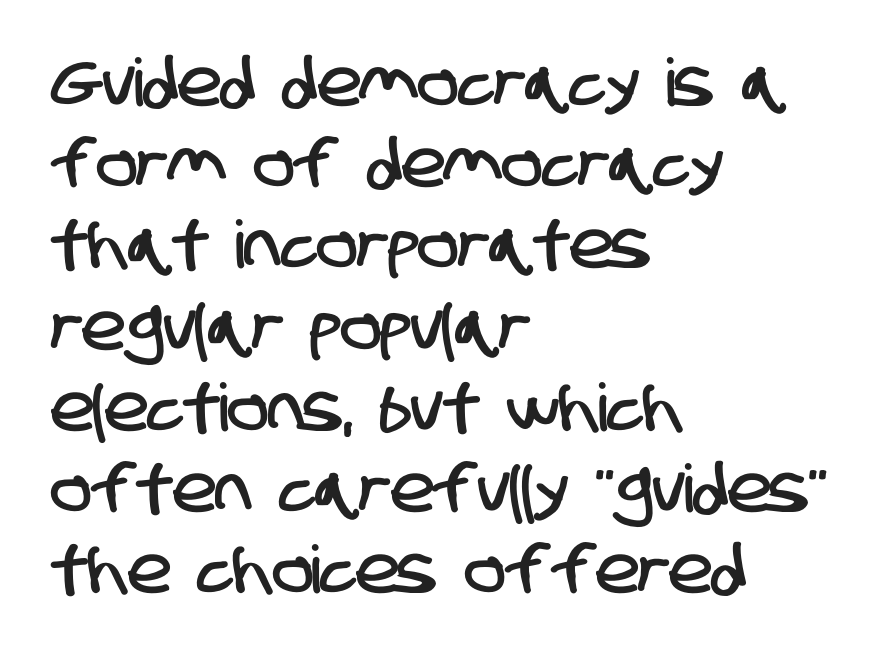
A typesetter would call this proportional, since set widths differ per character. This sample uses plain, unmodified letter spacing. One-word summary of the alignment: left. Nope, no serifs anywhere on these letters. Decoration check: the copy has no underline.
